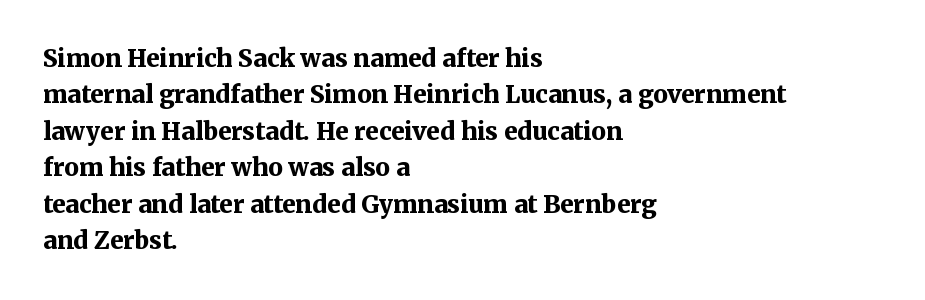
The image shows 24 px bold type, upright; set left-aligned, normal line spacing (1.52x), normal letter spacing, not underlined.
